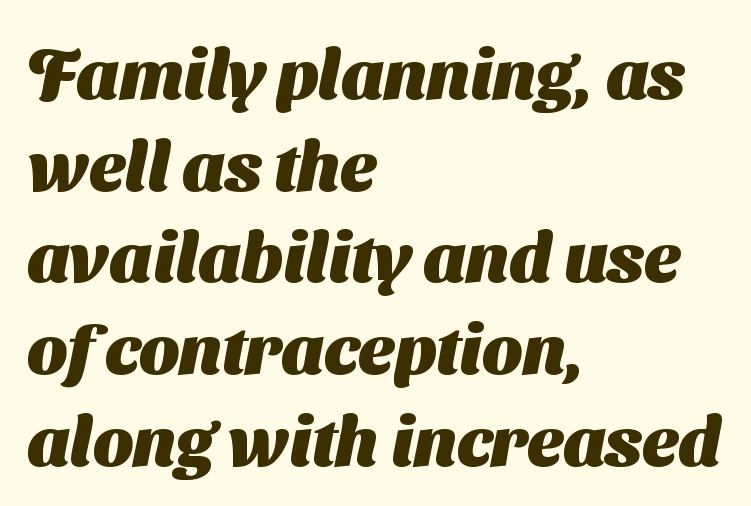
The image shows 70 px heavy sans-serif type; set left-aligned, normal line spacing (1.31x), normal letter spacing, not underlined; medium stroke contrast and a medium x-height.
